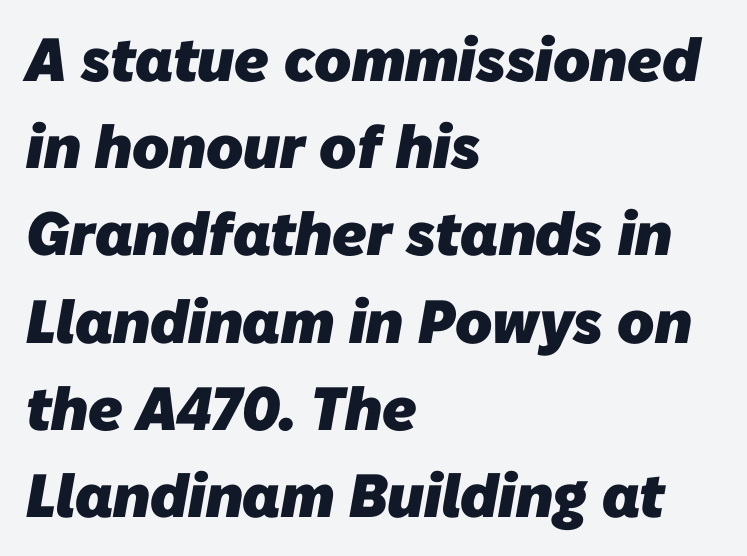
Note: no serifs on the glyphs. A dark, heavy texture on the line: the type is bold. The passage shown has conventional tracking throughout. Character widths vary here, with narrow letters taking less room than wide ones.
